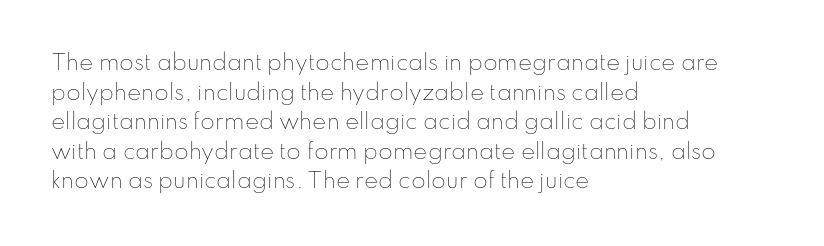
The image shows 21 px text type, upright; set left-aligned, normal line spacing (1.41x), normal letter spacing, not underlined.
